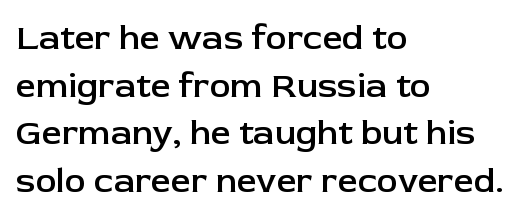
{"serif": "no", "italic": "no", "bold": "semi", "weight": "semibold", "width": "normal", "stroke_contrast": "low", "x_height": "medium", "monospaced": "no", "underline": "no", "align": "left", "line_spacing": "normal", "line_spacing_ratio": 1.36, "letter_spacing": "normal", "letter_spacing_em": 0.0, "glyph_px": 35}
